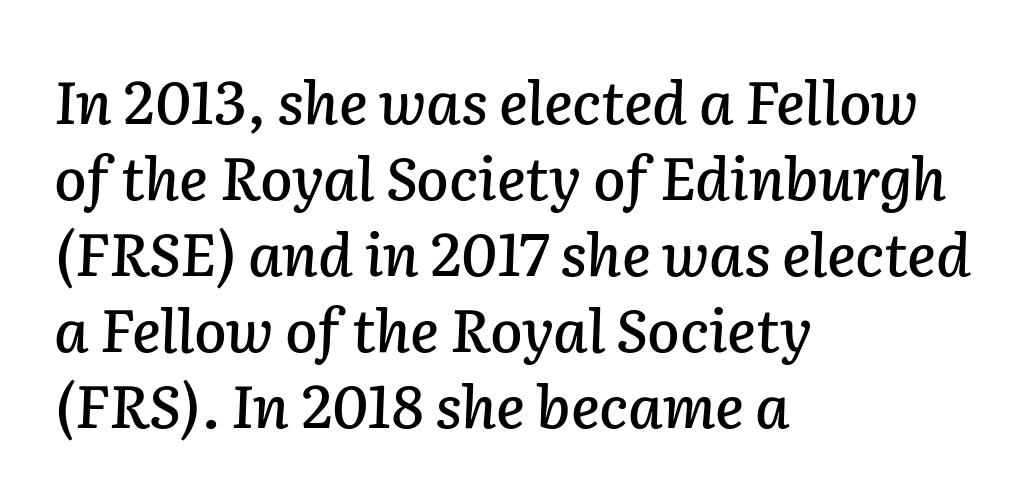
{"italic": "yes", "lean": "right", "slant_degrees": 2, "width": "normal", "stroke_contrast": "low", "x_height": "medium", "monospaced": "no", "underline": "no", "align": "left", "line_spacing": "normal", "line_spacing_ratio": 1.29, "letter_spacing": "normal", "letter_spacing_em": 0.0, "glyph_px": 59}
